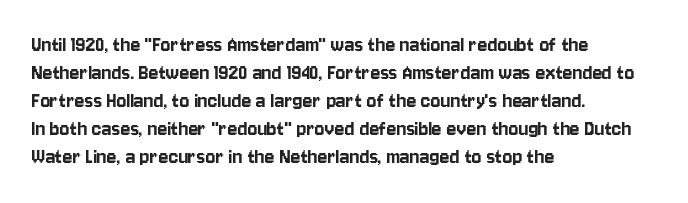
The image shows 23 px text type, upright; set left-aligned, line spacing 1.22x, normal letter spacing, not underlined.
